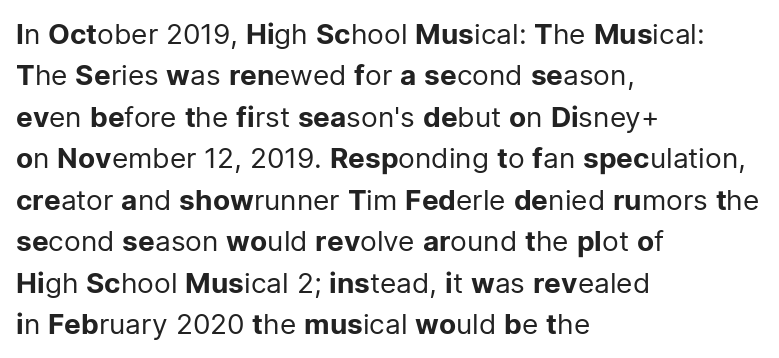
{"serif": "no", "italic": "no", "bold": "no", "weight": "regular", "width": "normal", "stroke_contrast": "low", "x_height": "medium", "monospaced": "no", "underline": "no", "align": "left", "line_spacing": "normal", "line_spacing_ratio": 1.48, "letter_spacing": "normal", "letter_spacing_em": 0.0, "glyph_px": 28}
